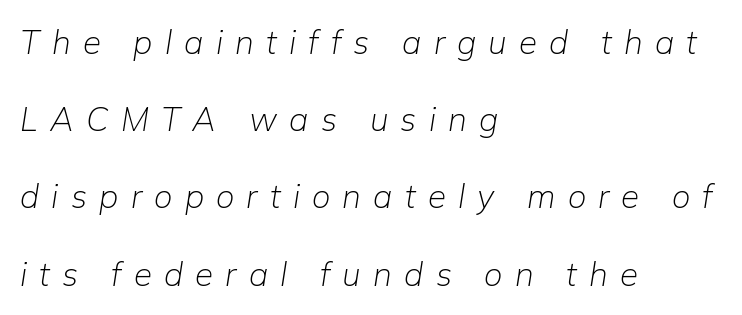
The image shows 33 px light type, italic (leaning right); set left-aligned, loose line spacing (2.34x), unusually wide letter spacing (+0.37 em), not underlined; low stroke contrast and a medium x-height.
